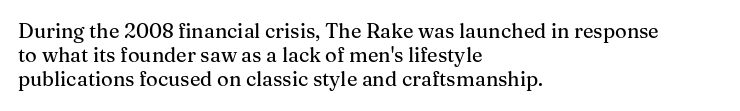
If you drew a line through each stem, it would be perfectly vertical. The line texture is even and compact thanks to regular tracking. Which margin do the lines hug? The left one — the right edge is uneven. Letters rest on an invisible, unmarked baseline.
